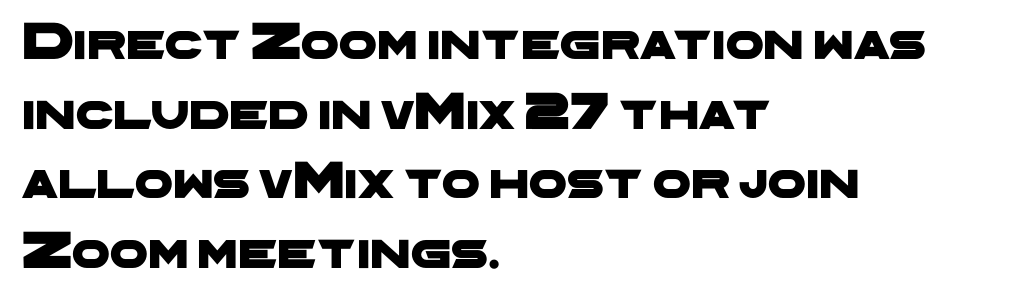
Q: Is the typeface a serif or a sans-serif typeface? A: Sans-serif.
Q: Is the text underlined? A: No.
Q: How is the paragraph aligned? A: Left-aligned.
Q: Is the spacing between letters normal or unusually wide? A: Normal.
Q: Is the spacing between lines tight, normal or loose? A: Normal.
Q: Width (condensed, normal, or wide)? A: Wide.
Q: Stroke contrast? A: Low.
Q: x-height? A: Medium.
Q: Monospaced? A: No.
